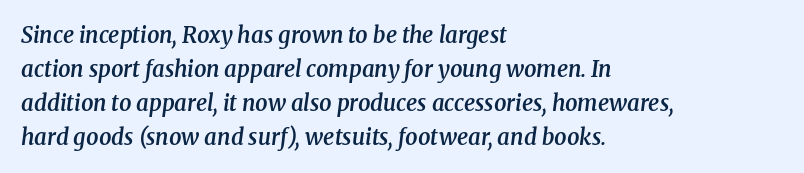
The image shows 22 px text type, italic (leaning right); set left-aligned, normal line spacing (1.55x), normal letter spacing, not underlined.
